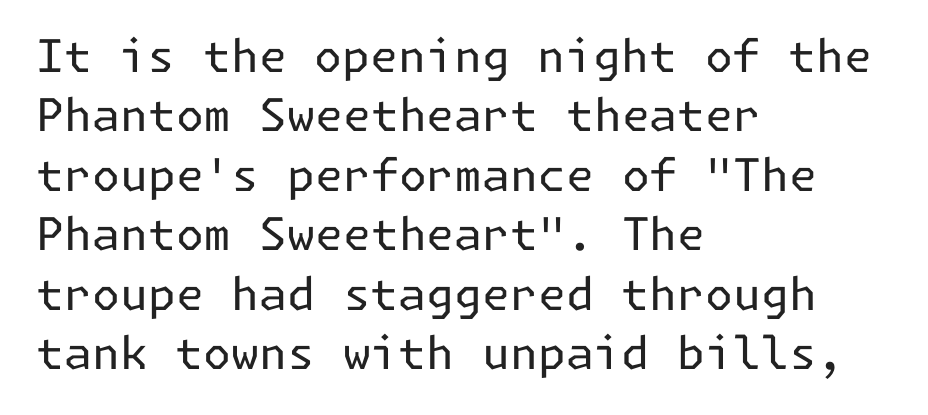
The image shows 45 px regular-weight sans-serif type, upright; set left-aligned, normal line spacing (1.32x), normal letter spacing, not underlined; low stroke contrast and a medium x-height.
